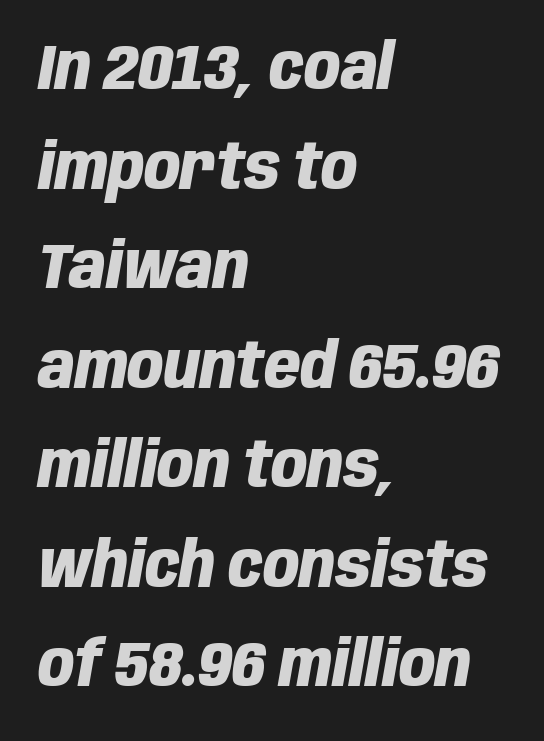
Q: Is the text bold? A: Yes.
Q: Is the text italic (slanted)? A: Yes, it leans right by about 10 degrees.
Q: Is the text underlined? A: No.
Q: How is the paragraph aligned? A: Left-aligned.
Q: Is the spacing between letters normal or unusually wide? A: Normal.
Q: Is the spacing between lines tight, normal or loose? A: Normal.
Q: Width (condensed, normal, or wide)? A: Condensed.
Q: Stroke contrast? A: Low.
Q: x-height? A: Large.
Q: Monospaced? A: No.
